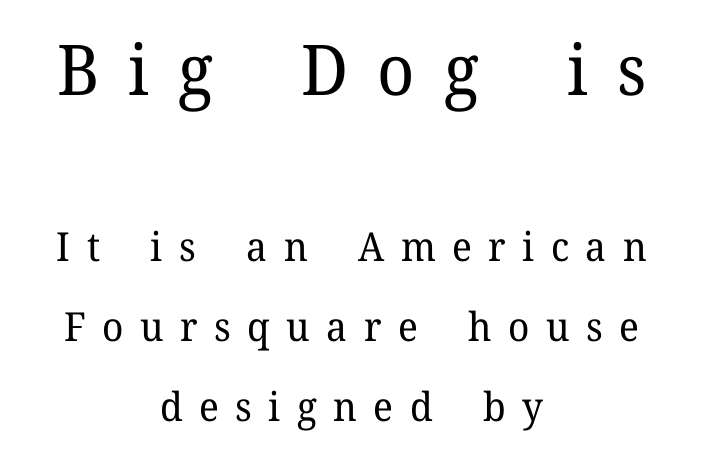
Both edges are ragged and mirror each other, which tells us the setting is centered. Italic: no, the glyphs are upright roman. A student would notice the top passage is typeset larger than what follows. Successive baselines arrive slowly, with a big drop between each.
